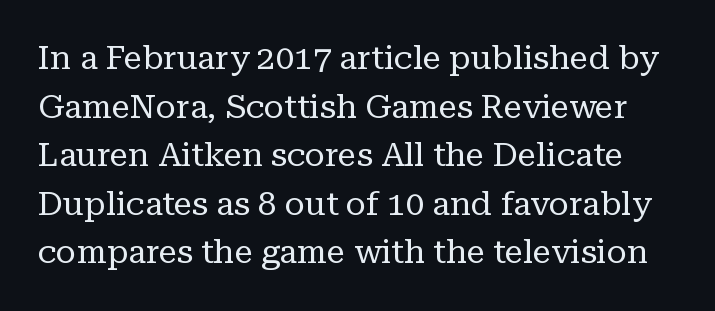
Weight: in the light-to-regular range. Letters rest on an invisible, unmarked baseline. One glance says typical: line gaps are just what's usual. Students, note that the glyphs here touch the page at normal intervals. In terms of posture, this sample is upright. What kind of face is this? One with serifs.
